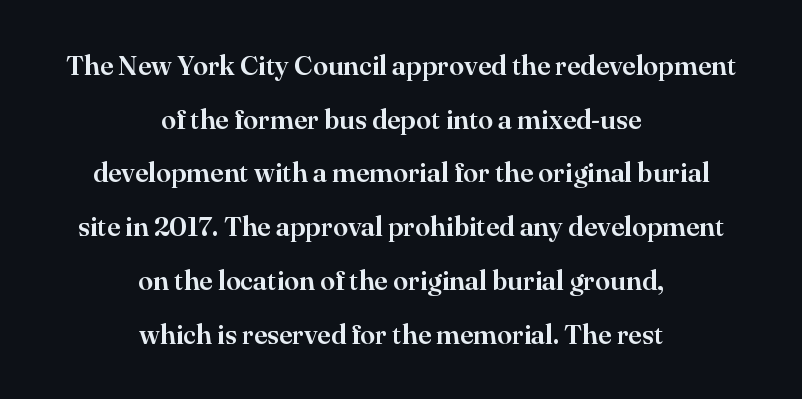
Every character sits straight up, as roman type does. Letters rest on an invisible, unmarked baseline. If you measured baseline to baseline, you'd find a long distance. Each line is balanced around a shared central axis. The line texture is even and compact thanks to regular tracking.
